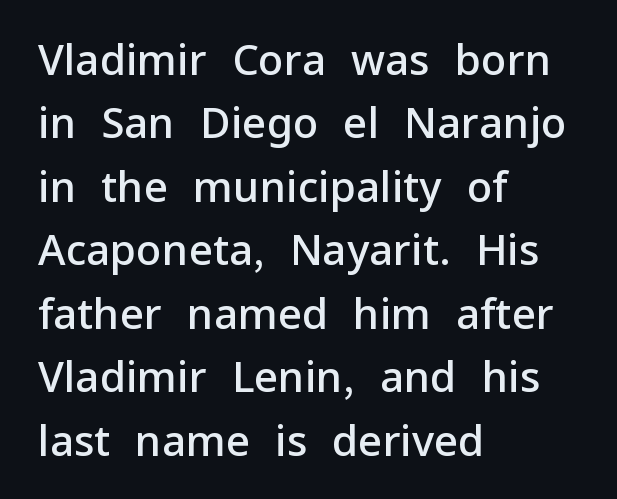
In terms of weight, the rendering is demibold, just under bold. What kind of face is this? One without serifs — a sans. This sample is left-justified, so line endings fall wherever the words run out. The letters stand straight up with perfectly vertical stems. The gaps between neighbouring characters are ordinary and unremarkable. The passage shown is typed in a proportional face where columns would drift.
